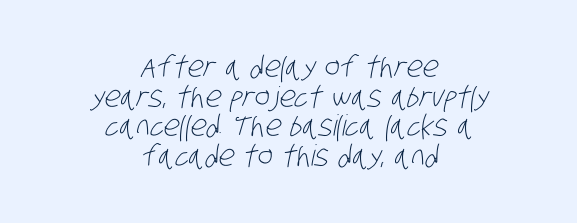
Tracking here is standard; glyphs follow each other at the usual distance. I'd call this a sans setting — the letters go barefoot. Does the leading feel generous? Not at all — it's pinched. Stroke thickness stays within the range of a standard reading face or lighter.
